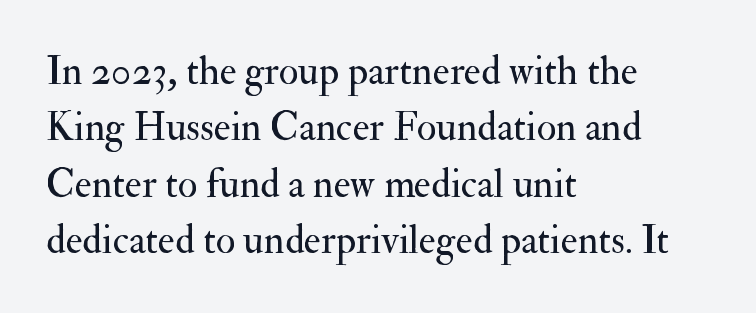
{"serif": "yes", "italic": "no", "bold": "no", "weight": "regular", "width": "normal", "stroke_contrast": "medium", "x_height": "small", "monospaced": "no", "underline": "no", "align": "left", "line_spacing": "normal", "line_spacing_ratio": 1.41, "letter_spacing": "normal", "letter_spacing_em": 0.0, "glyph_px": 40}
